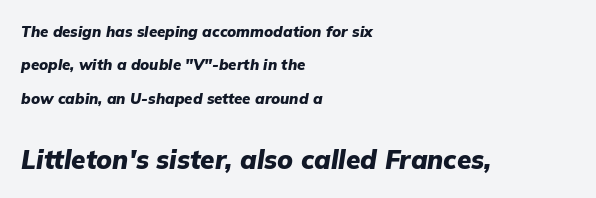
Q: Is the text bold? A: Yes.
Q: Is the text italic (slanted)? A: Yes, it leans right by about 9 degrees.
Q: Is the text underlined? A: No.
Q: How is the paragraph aligned? A: Left-aligned.
Q: Is the spacing between letters normal or unusually wide? A: Normal.
Q: Is the spacing between lines tight, normal or loose? A: Loose.
Q: Which block of text is set in a larger size, the first (top) or the second (bottom)? A: The second (bottom) one.
